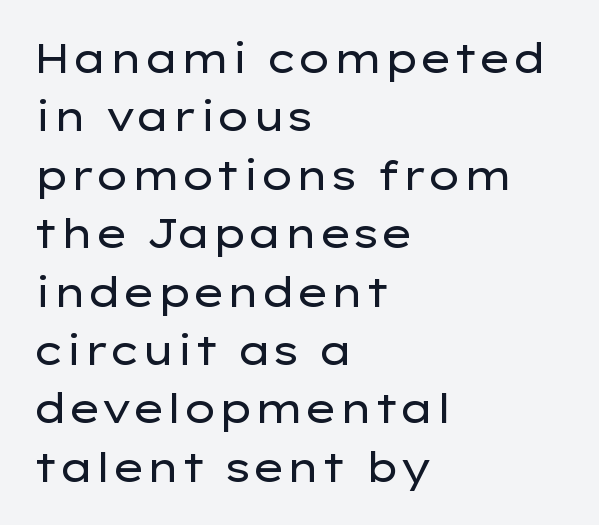
Looks like regular typesetting: each glyph gets only the width it needs. The strokes carry an ordinary text weight at most. The rendering uses a moderate line-height, typical for paragraphs. Ascenders rise straight up at ninety degrees.
